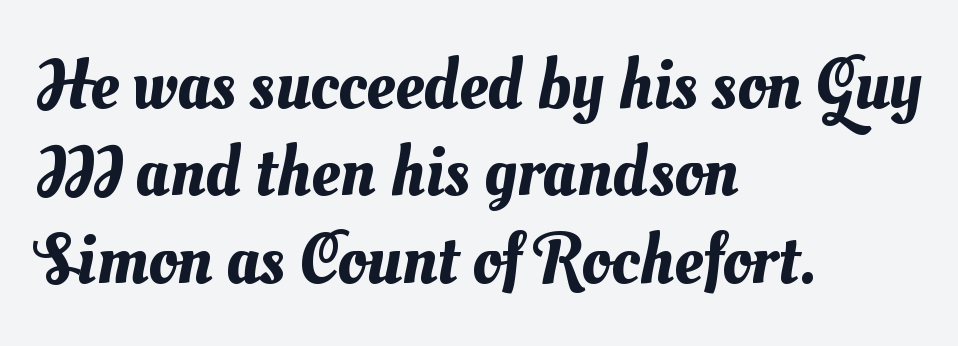
{"width": "normal", "stroke_contrast": "medium", "x_height": "small", "monospaced": "no", "underline": "no", "align": "left", "line_spacing_ratio": 1.23, "letter_spacing": "normal", "letter_spacing_em": 0.0, "glyph_px": 71}
